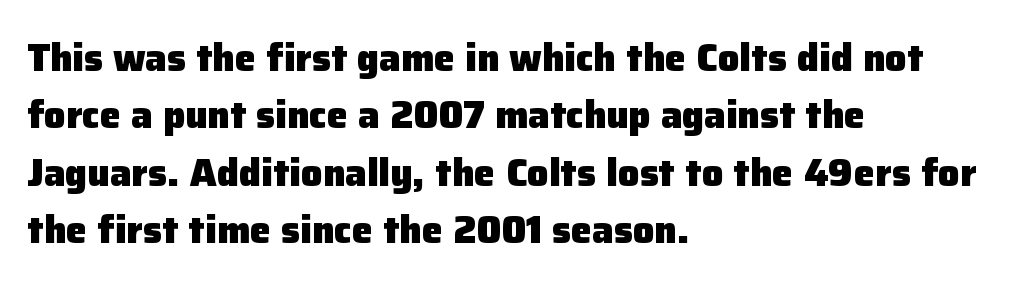
Serifs: no, the terminals of the letterforms are clean. This sample has the flowing, uneven cadence of proportional lettering. Italic: no, the glyphs are upright roman. A clean baseline with only descenders dipping below it. There is no visible air inserted between adjacent glyphs. Interline gaps are of average width in this sample.
